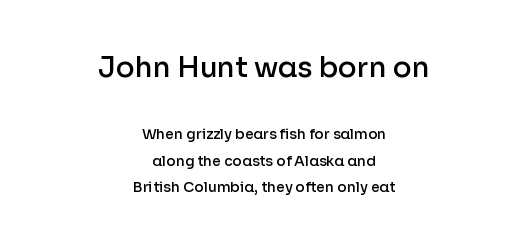
{"serif": "no", "italic": "no", "bold": "semi", "weight": "semibold", "width": "normal", "stroke_contrast": "low", "x_height": "medium", "monospaced": "no", "underline": "no", "align": "center", "line_spacing": "loose", "line_spacing_ratio": 1.91, "letter_spacing": "normal", "letter_spacing_em": 0.0, "larger_block": "first", "size_ratio": 2.0, "glyph_px": 28}
